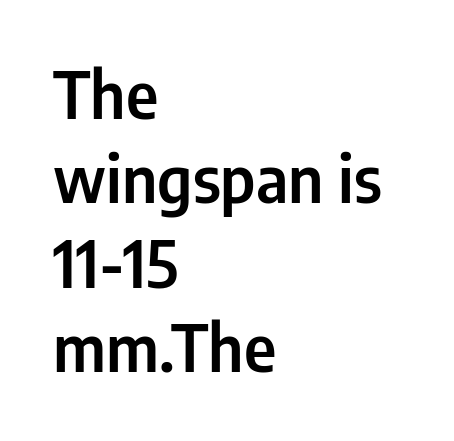
{"serif": "no", "italic": "no", "width": "condensed", "stroke_contrast": "low", "x_height": "medium", "monospaced": "no", "underline": "no", "align": "left", "line_spacing": "normal", "line_spacing_ratio": 1.32, "letter_spacing": "normal", "letter_spacing_em": 0.0, "glyph_px": 64}
